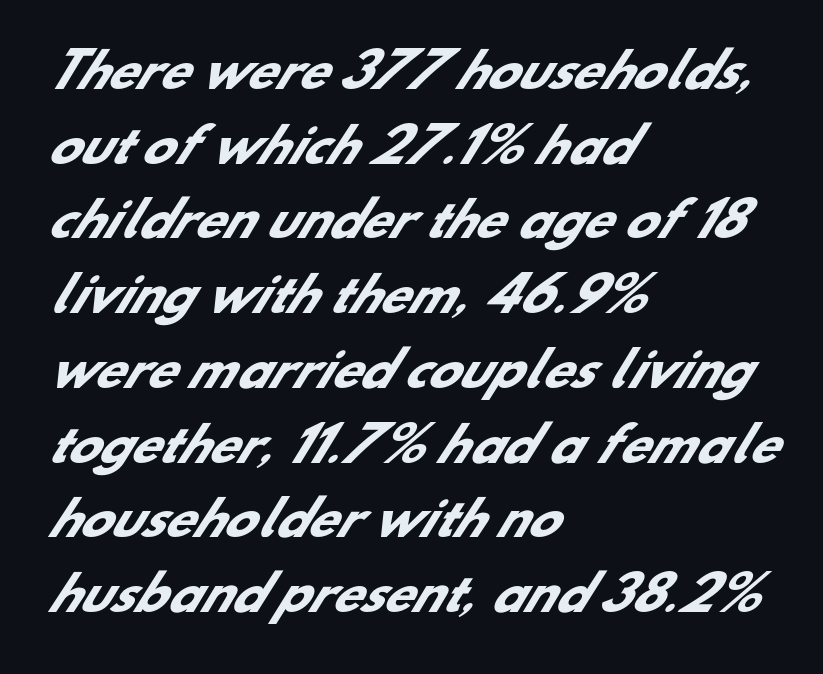
Q: Is the text bold? A: Yes.
Q: Is the typeface a serif or a sans-serif typeface? A: Sans-serif.
Q: Is the text underlined? A: No.
Q: How is the paragraph aligned? A: Left-aligned.
Q: Is the spacing between letters normal or unusually wide? A: Normal.
Q: Is the spacing between lines tight, normal or loose? A: Normal.
Q: Width (condensed, normal, or wide)? A: Normal.
Q: Stroke contrast? A: Low.
Q: x-height? A: Small.
Q: Monospaced? A: No.
